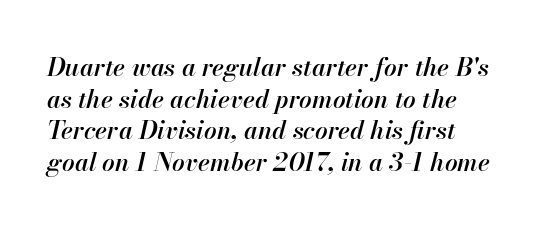
Q: Is the text bold? A: Semi-bold.
Q: Is the text italic (slanted)? A: Yes, it leans right by about 13 degrees.
Q: Is the text underlined? A: No.
Q: Is the spacing between letters normal or unusually wide? A: Normal.
Q: Is the spacing between lines tight, normal or loose? A: Normal.
